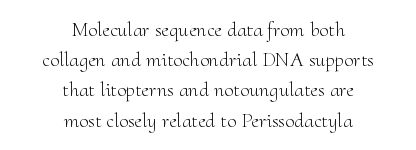
A bare baseline throughout the passage. Weight: in the light-to-regular range. This sample uses plain, unmodified letter spacing. The lettering holds an erect, upright posture throughout. Horizontally, the lines are justified to the midpoint only. Interline gaps are of average width in this sample.
